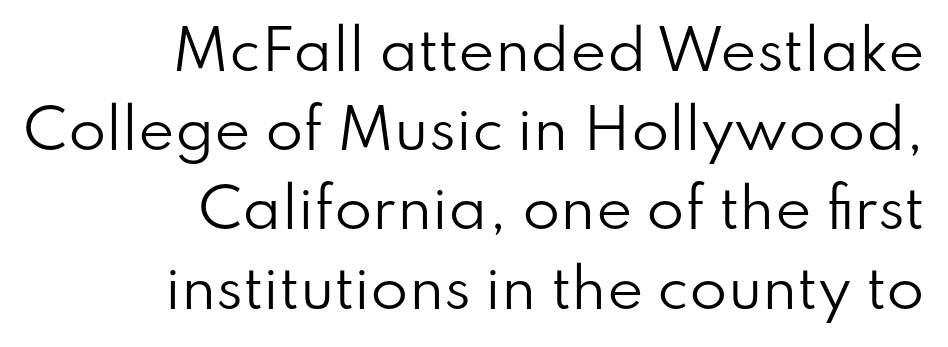
Does the type have serifs? No, each stem ends abruptly. Each row of text sits above clean, open space. The tracking reads as untouched default to a designer's eye. The text block is weighted toward the right margin, trailing off unevenly leftward. The passage shown stacks its lines at a standard gap. The typeface has the unassuming heft of standard copy or less.
